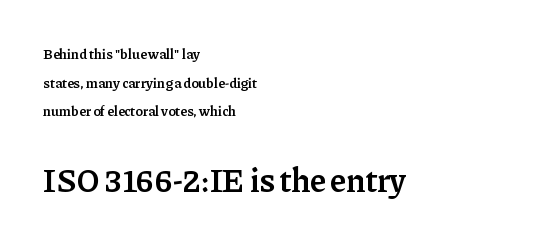
Q: Is the text bold? A: Semi-bold.
Q: Is the text italic (slanted)? A: No, it is upright.
Q: Is the typeface a serif or a sans-serif typeface? A: Serif.
Q: Is the text underlined? A: No.
Q: How is the paragraph aligned? A: Left-aligned.
Q: Is the spacing between letters normal or unusually wide? A: Normal.
Q: Is the spacing between lines tight, normal or loose? A: Loose.
Q: Which block of text is set in a larger size, the first (top) or the second (bottom)? A: The second (bottom) one.
Q: Width (condensed, normal, or wide)? A: Normal.
Q: Stroke contrast? A: Low.
Q: x-height? A: Medium.
Q: Monospaced? A: No.
